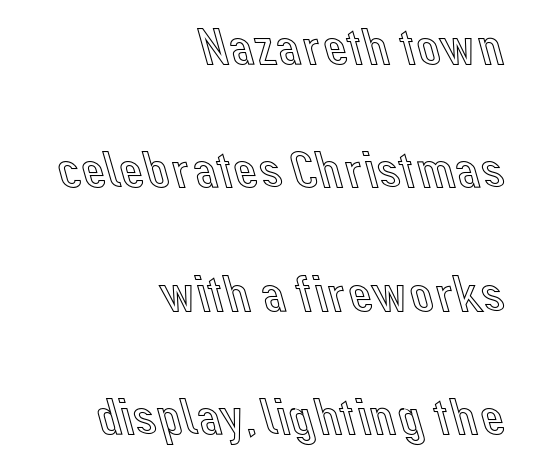
Looks like regular typesetting: each glyph gets only the width it needs. The baseline area is clear. The type is set solid horizontally, with unmodified tracking. The lines are spread far apart with generous leading.
